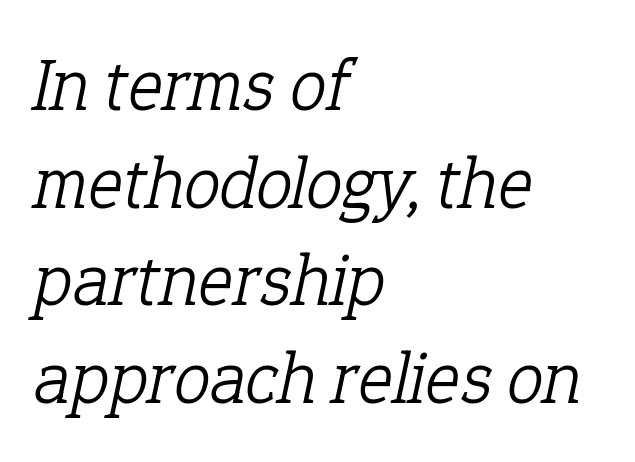
{"serif": "yes", "italic": "yes", "lean": "right", "slant_degrees": 12, "bold": "no", "weight": "light", "width": "normal", "stroke_contrast": "low", "x_height": "medium", "monospaced": "no", "underline": "no", "align": "left", "line_spacing": "normal", "line_spacing_ratio": 1.32, "letter_spacing": "normal", "letter_spacing_em": 0.0, "glyph_px": 74}
